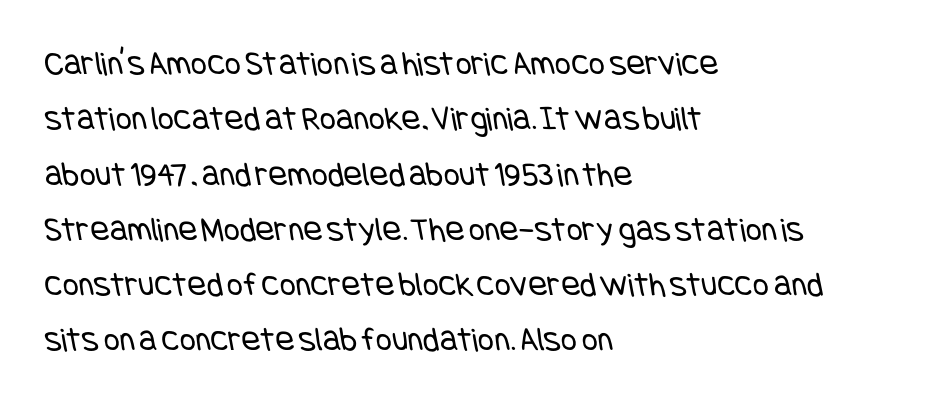
The image shows 35 px regular-weight, condensed sans-serif type; set left-aligned, normal line spacing (1.58x), normal letter spacing, not underlined; low stroke contrast and a large x-height.
